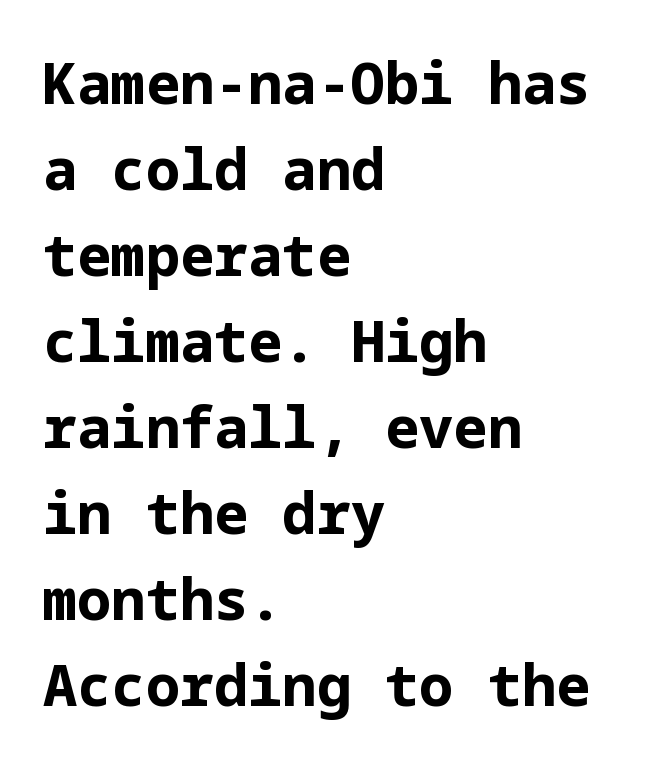
The image shows 57 px bold sans-serif type, upright; set left-aligned, normal line spacing (1.51x), normal letter spacing, not underlined; low stroke contrast and a medium x-height.
